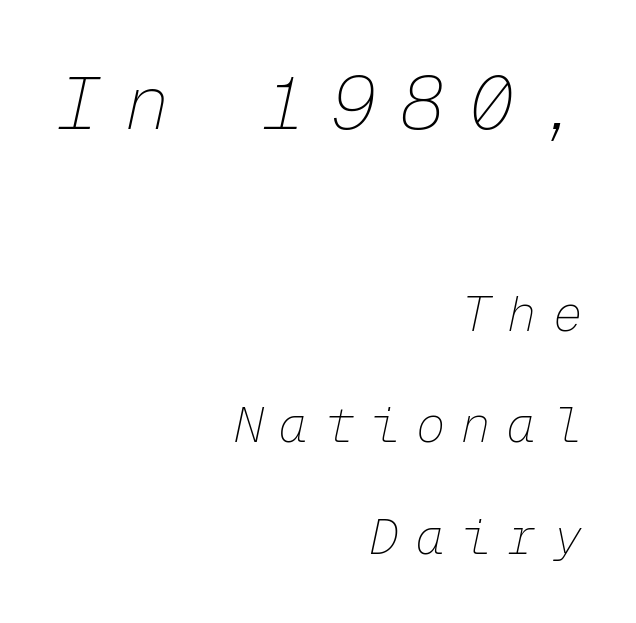
The image shows 74 px thin type, italic (leaning right), monospaced; set right-aligned, loose line spacing (2.27x), unusually wide letter spacing (+0.33 em), not underlined; the first (top) block is 1.51x larger; low stroke contrast and a medium x-height.
